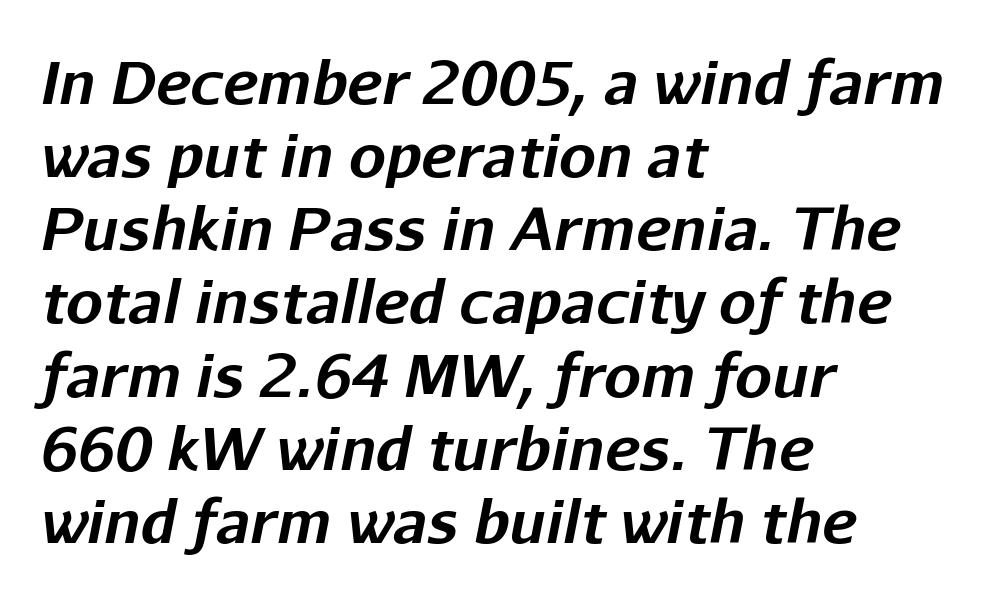
Q: Is the text bold? A: Yes.
Q: Is the text italic (slanted)? A: Yes, it leans right by about 11 degrees.
Q: Is the text underlined? A: No.
Q: How is the paragraph aligned? A: Left-aligned.
Q: Is the spacing between letters normal or unusually wide? A: Normal.
Q: Width (condensed, normal, or wide)? A: Normal.
Q: Stroke contrast? A: Low.
Q: x-height? A: Medium.
Q: Monospaced? A: No.
